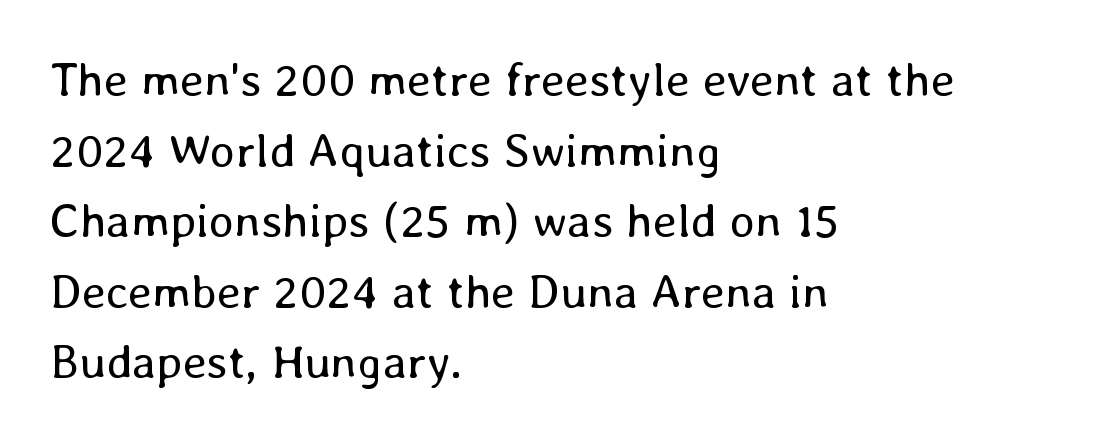
{"italic": "no", "bold": "no", "weight": "regular", "width": "normal", "stroke_contrast": "low", "x_height": "medium", "monospaced": "no", "underline": "no", "align": "left", "line_spacing": "normal", "line_spacing_ratio": 1.47, "letter_spacing": "normal", "letter_spacing_em": 0.0, "glyph_px": 48}
